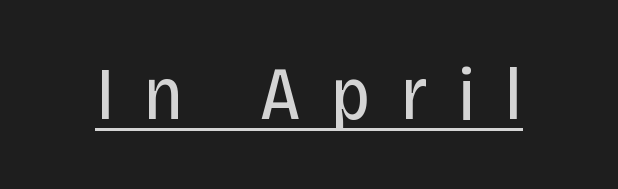
{"serif": "no", "italic": "no", "bold": "no", "weight": "regular", "width": "condensed", "stroke_contrast": "low", "x_height": "large", "monospaced": "no", "underline": "yes", "letter_spacing": "wide", "letter_spacing_em": 0.4, "glyph_px": 75}
